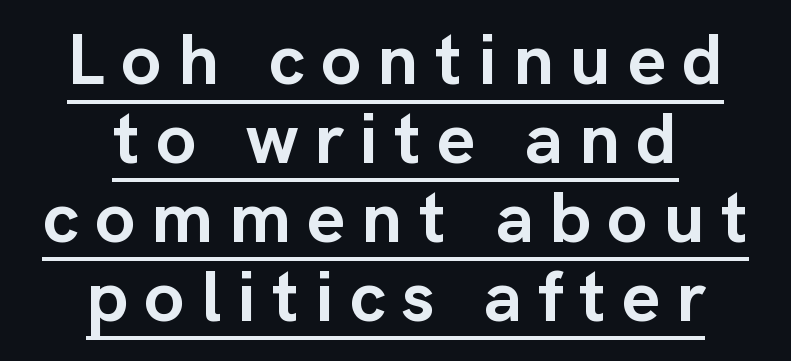
{"serif": "no", "italic": "no", "bold": "yes", "weight": "semibold", "width": "normal", "stroke_contrast": "low", "x_height": "medium", "monospaced": "no", "underline": "yes", "align": "center", "line_spacing": "tight", "line_spacing_ratio": 1.08, "letter_spacing": "wide", "letter_spacing_em": 0.22, "glyph_px": 73}
